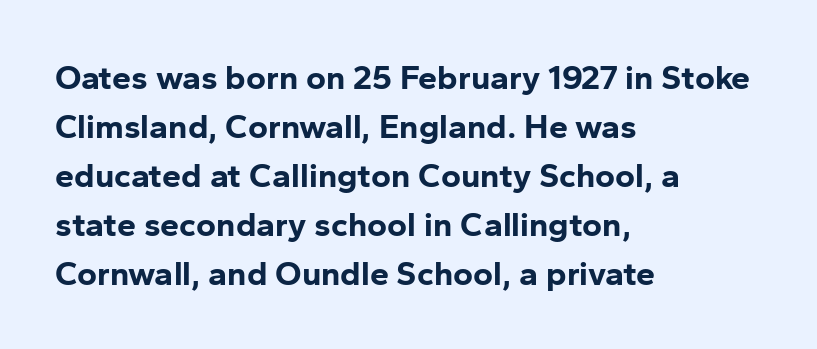
The typeface chosen for these lines omits serifs. Regarding leading, the lines here are spaced in the standard way. The line texture is even and compact thanks to regular tracking. The letters stand upright; this is a roman face. The glyphs are unaccompanied by any horizontal stroke below them. Typographic density is high because the face is bold.
